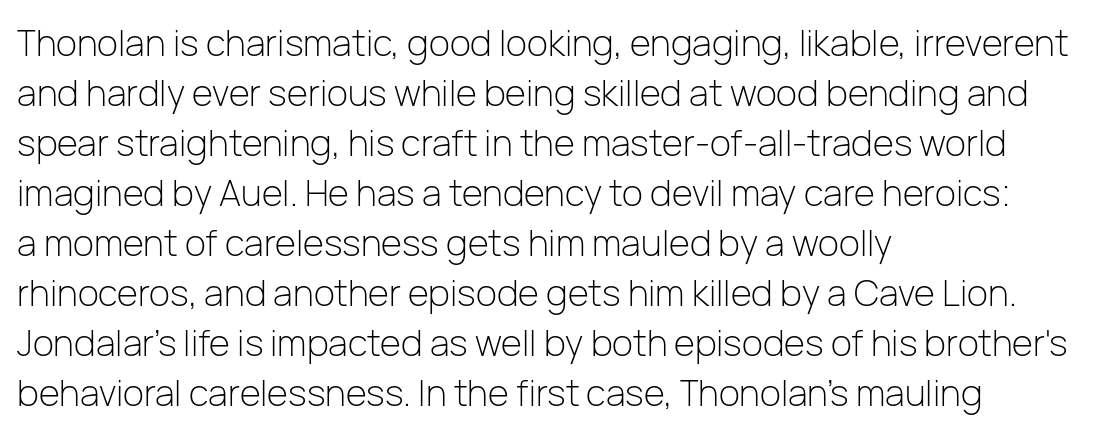
Q: Is the text bold? A: No.
Q: Is the text italic (slanted)? A: No, it is upright.
Q: Is the typeface a serif or a sans-serif typeface? A: Sans-serif.
Q: Is the text underlined? A: No.
Q: How is the paragraph aligned? A: Left-aligned.
Q: Is the spacing between letters normal or unusually wide? A: Normal.
Q: Is the spacing between lines tight, normal or loose? A: Normal.
Q: Width (condensed, normal, or wide)? A: Normal.
Q: Stroke contrast? A: Low.
Q: x-height? A: Medium.
Q: Monospaced? A: No.
